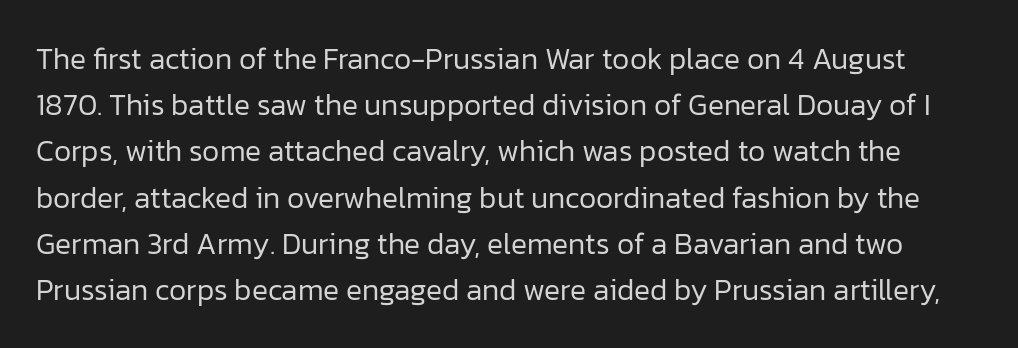
One glance says typical: line gaps are just what's usual. This rendering employs a face without finishing strokes, i.e., a sans-serif. You could call the tracking neutral — neither tight nor loose. No letter is thick-stroked: the sample isn't bold. Do the characters align in a grid? No, the font is proportional. Words float on clear page, feet unadorned.
